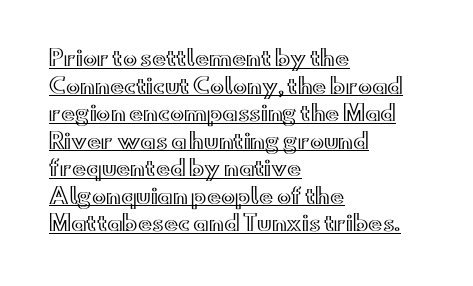
{"italic": "no", "underline": "yes", "align": "left", "line_spacing": "normal", "line_spacing_ratio": 1.31, "letter_spacing": "normal", "letter_spacing_em": 0.0, "glyph_px": 21}
